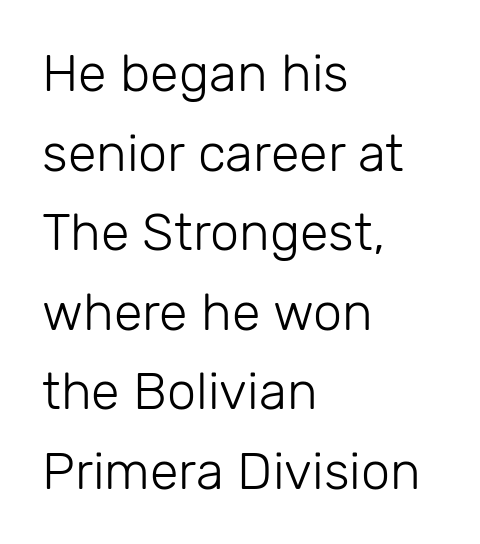
{"serif": "no", "italic": "no", "bold": "no", "weight": "light", "width": "normal", "stroke_contrast": "low", "x_height": "medium", "monospaced": "no", "underline": "no", "align": "left", "line_spacing": "normal", "line_spacing_ratio": 1.53, "letter_spacing": "normal", "letter_spacing_em": 0.0, "glyph_px": 52}
